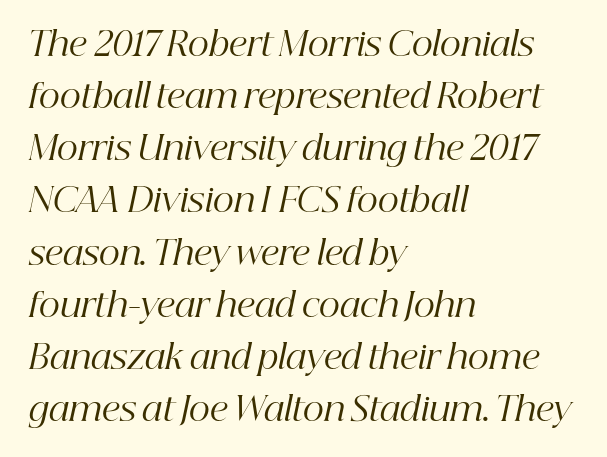
Letters have the restrained weight of plain body copy at most. Are there feet on the stems? There are — it's a serif. Compared with a centered layout, this one pins lines to the left instead. The line texture is even and compact thanks to regular tracking. What's the leading like? Ordinary, nothing unusual. Is this a fixed-width face? No — the glyphs have proportional, varying widths.
